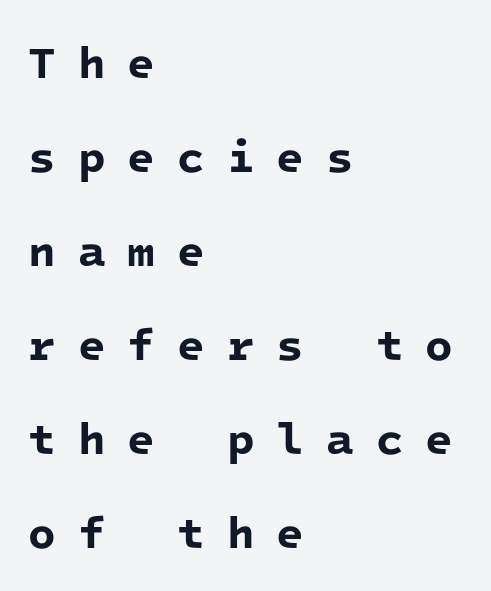
Q: Is the text bold? A: Yes.
Q: Is the typeface a serif or a sans-serif typeface? A: Sans-serif.
Q: Is the text underlined? A: No.
Q: How is the paragraph aligned? A: Left-aligned.
Q: Is the spacing between letters normal or unusually wide? A: Unusually wide.
Q: Is the spacing between lines tight, normal or loose? A: Loose.
Q: Width (condensed, normal, or wide)? A: Normal.
Q: Stroke contrast? A: Low.
Q: x-height? A: Medium.
Q: Monospaced? A: Yes.
